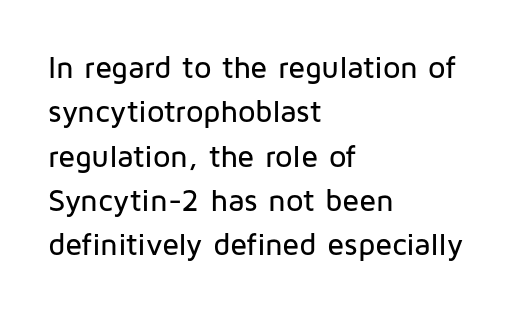
{"serif": "no", "italic": "no", "width": "normal", "stroke_contrast": "low", "x_height": "medium", "monospaced": "no", "underline": "no", "align": "left", "line_spacing": "normal", "line_spacing_ratio": 1.43, "letter_spacing": "normal", "letter_spacing_em": 0.0, "glyph_px": 31}
